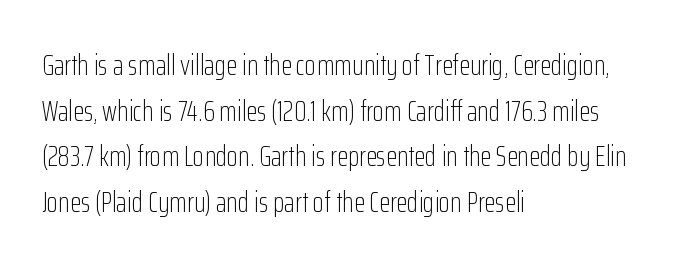
Q: Is the text bold? A: No.
Q: Is the text italic (slanted)? A: No, it is upright.
Q: Is the typeface a serif or a sans-serif typeface? A: Sans-serif.
Q: Is the text underlined? A: No.
Q: How is the paragraph aligned? A: Left-aligned.
Q: Is the spacing between letters normal or unusually wide? A: Normal.
Q: Is the spacing between lines tight, normal or loose? A: Normal.
Q: Width (condensed, normal, or wide)? A: Condensed.
Q: Stroke contrast? A: Low.
Q: x-height? A: Medium.
Q: Monospaced? A: No.
